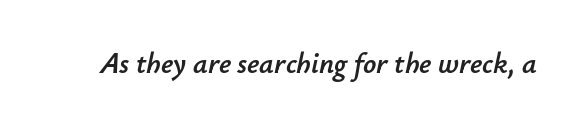
Q: Is the text italic (slanted)? A: Yes, it leans right by about 12 degrees.
Q: Is the text underlined? A: No.
Q: Is the spacing between letters normal or unusually wide? A: Normal.
Q: Width (condensed, normal, or wide)? A: Normal.
Q: Stroke contrast? A: Low.
Q: x-height? A: Small.
Q: Monospaced? A: No.
